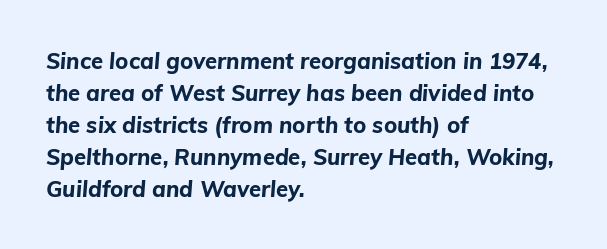
{"italic": "yes", "lean": "right", "slant_degrees": 5, "bold": "yes", "underline": "no", "align": "left", "line_spacing": "normal", "line_spacing_ratio": 1.45, "letter_spacing": "normal", "letter_spacing_em": 0.0, "glyph_px": 22}
